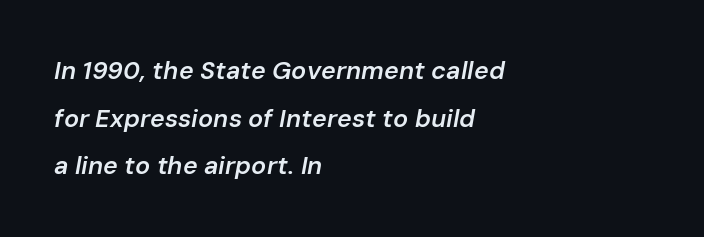
The image shows 25 px text type, italic (leaning right); set left-aligned, loose line spacing (1.91x), normal letter spacing, not underlined.
